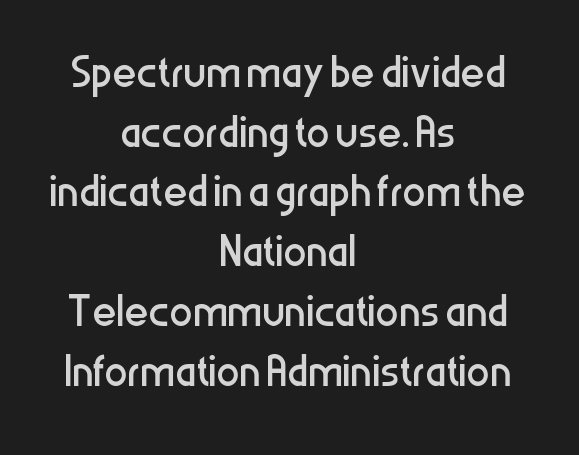
The image shows 58 px regular-weight, condensed sans-serif type, upright; set centered, tight line spacing (1.03x), normal letter spacing, not underlined; low stroke contrast and a medium x-height.
